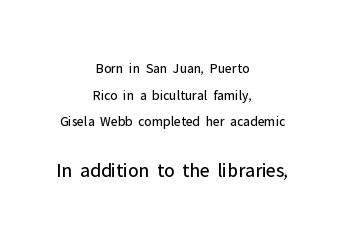
The image shows 20 px text type, upright; set centered, loose line spacing (1.91x), normal letter spacing, not underlined; the second (bottom) block is 1.43x larger.
